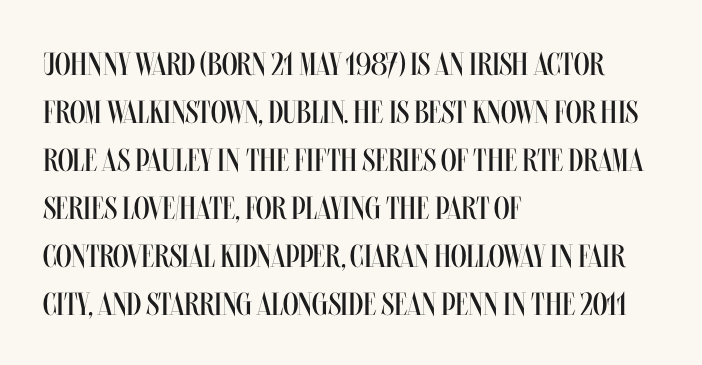
Q: Is the text bold? A: No.
Q: Is the text italic (slanted)? A: No, it is upright.
Q: Is the text underlined? A: No.
Q: How is the paragraph aligned? A: Left-aligned.
Q: Is the spacing between letters normal or unusually wide? A: Normal.
Q: Is the spacing between lines tight, normal or loose? A: Normal.
Q: Width (condensed, normal, or wide)? A: Condensed.
Q: Stroke contrast? A: Medium.
Q: x-height? A: Large.
Q: Monospaced? A: No.
